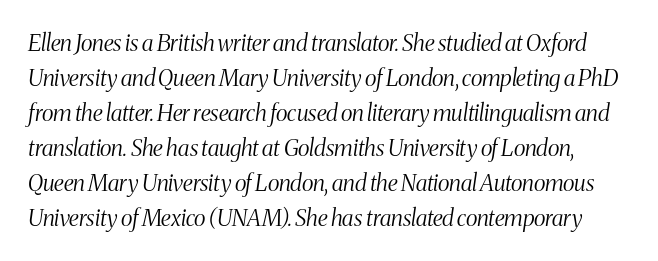
You could call the tracking neutral — neither tight nor loose. The specimen reads as italic at a glance. These lines sit exactly where default settings would place them. Just letters on the line, the space beneath them empty.
